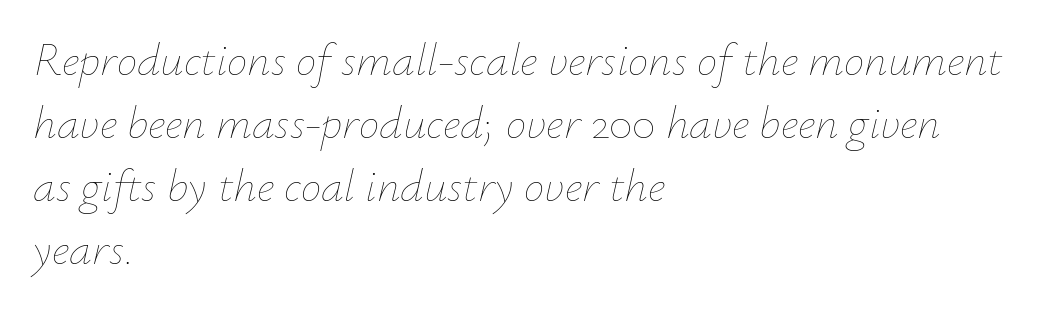
{"italic": "yes", "lean": "right", "slant_degrees": 12, "bold": "no", "weight": "thin", "width": "normal", "stroke_contrast": "low", "x_height": "small", "monospaced": "no", "underline": "no", "align": "left", "line_spacing": "normal", "line_spacing_ratio": 1.37, "letter_spacing": "normal", "letter_spacing_em": 0.0, "glyph_px": 46}
